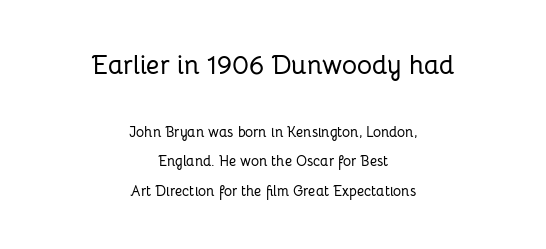
The image shows 26 px text type, upright; set centered, loose line spacing (2.09x), normal letter spacing, not underlined; the first (top) block is 1.86x larger.
